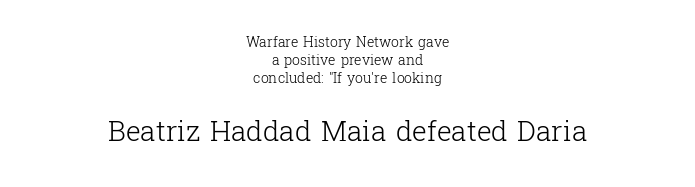
Q: Is the text bold? A: No.
Q: Is the text italic (slanted)? A: No, it is upright.
Q: Is the typeface a serif or a sans-serif typeface? A: Serif.
Q: Is the text underlined? A: No.
Q: How is the paragraph aligned? A: Centered.
Q: Is the spacing between letters normal or unusually wide? A: Normal.
Q: Is the spacing between lines tight, normal or loose? A: Normal.
Q: Which block of text is set in a larger size, the first (top) or the second (bottom)? A: The second (bottom) one.
Q: Width (condensed, normal, or wide)? A: Normal.
Q: Stroke contrast? A: Low.
Q: x-height? A: Medium.
Q: Monospaced? A: No.
